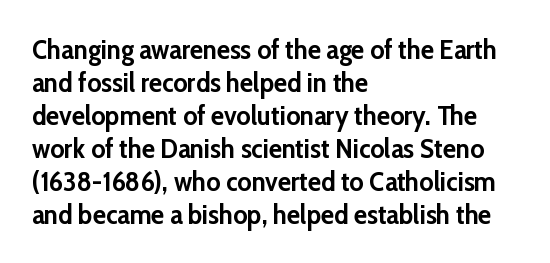
Words float on clear page, feet unadorned. Does the lettering tilt? It doesn't — this is upright. Visually the block forms a straight wall on the left and a jagged coastline on the right. These words are printed bold, with thick strokes throughout. Characters follow at the spacing the type designer built in.
